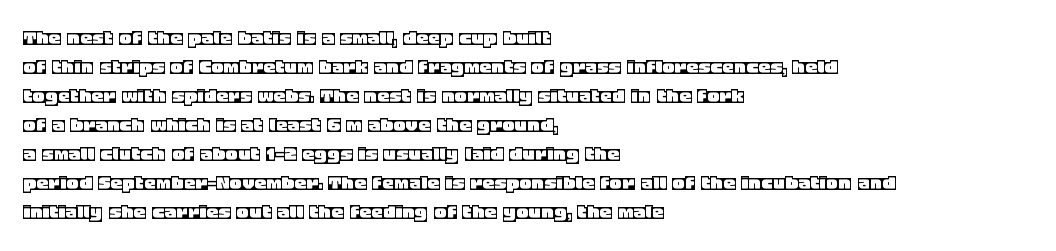
The area under the type is left untouched. Is the block centered? No — it sits flush against the left margin. Default kerning and tracking; the words read as compact shapes. Is there any slant? The stems are plumb.
